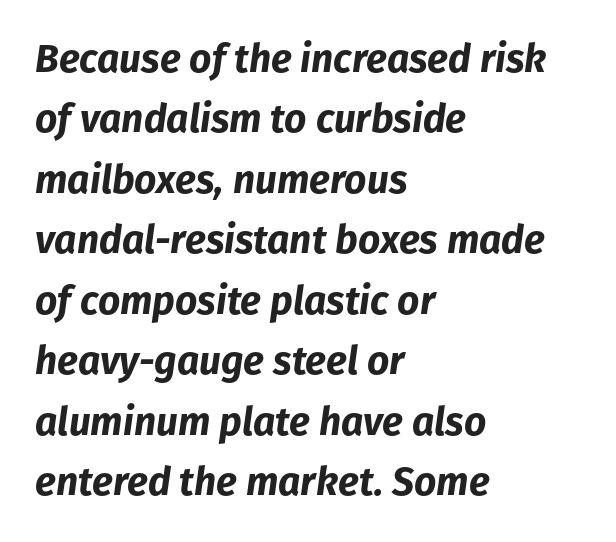
The image shows 39 px bold type, italic (leaning right); set left-aligned, normal line spacing (1.55x), normal letter spacing, not underlined; low stroke contrast and a medium x-height.
